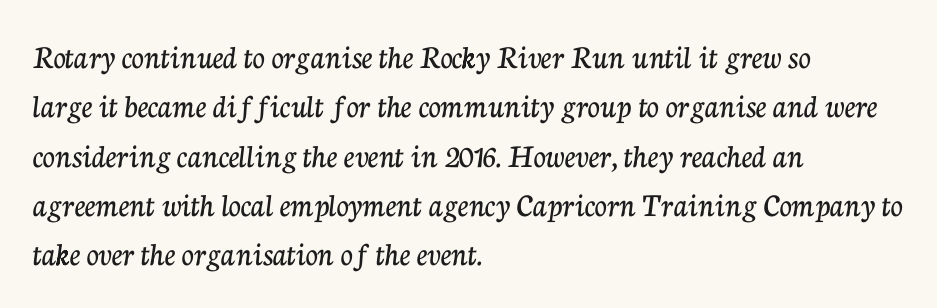
Q: Is the text italic (slanted)? A: Yes.
Q: Is the typeface a serif or a sans-serif typeface? A: Serif.
Q: Is the text underlined? A: No.
Q: How is the paragraph aligned? A: Left-aligned.
Q: Is the spacing between letters normal or unusually wide? A: Normal.
Q: Is the spacing between lines tight, normal or loose? A: Normal.
Q: Width (condensed, normal, or wide)? A: Normal.
Q: Stroke contrast? A: Low.
Q: x-height? A: Medium.
Q: Monospaced? A: No.
